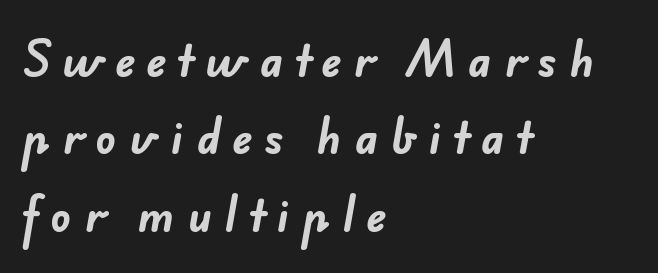
{"serif": "no", "bold": "yes", "weight": "bold", "width": "normal", "stroke_contrast": "low", "x_height": "small", "monospaced": "no", "underline": "no", "align": "left", "line_spacing_ratio": 1.84, "letter_spacing": "wide", "letter_spacing_em": 0.3, "glyph_px": 42}
